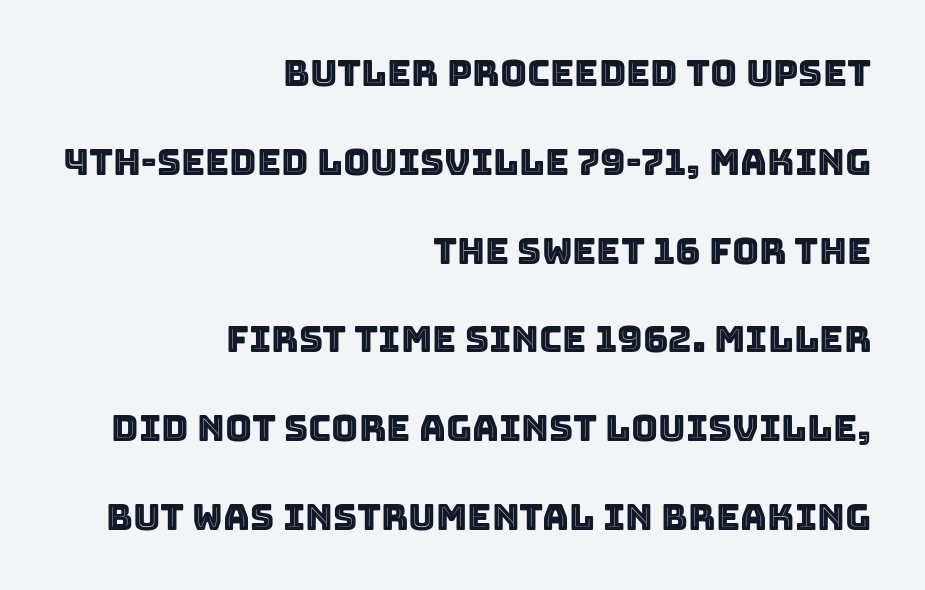
The image shows 37 px text type, upright; set right-aligned, loose line spacing (2.4x), normal letter spacing, not underlined; a large x-height.
